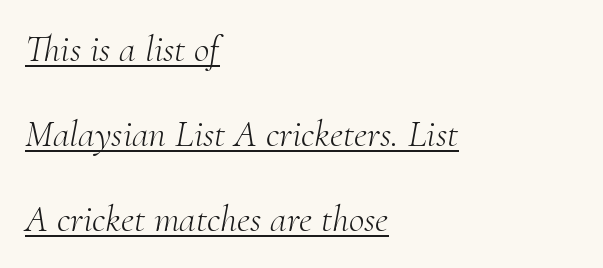
The image shows 38 px light serif type, italic (leaning right); set left-aligned, loose line spacing (2.24x), normal letter spacing, underlined; medium stroke contrast and a small x-height.
